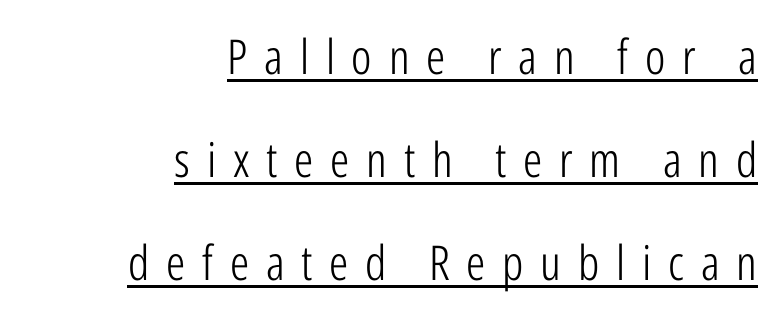
Q: Is the text bold? A: No.
Q: Is the text italic (slanted)? A: No, it is upright.
Q: Is the typeface a serif or a sans-serif typeface? A: Sans-serif.
Q: Is the text underlined? A: Yes.
Q: How is the paragraph aligned? A: Right-aligned.
Q: Is the spacing between letters normal or unusually wide? A: Unusually wide.
Q: Is the spacing between lines tight, normal or loose? A: Loose.
Q: Width (condensed, normal, or wide)? A: Condensed.
Q: Stroke contrast? A: Low.
Q: x-height? A: Medium.
Q: Monospaced? A: No.
